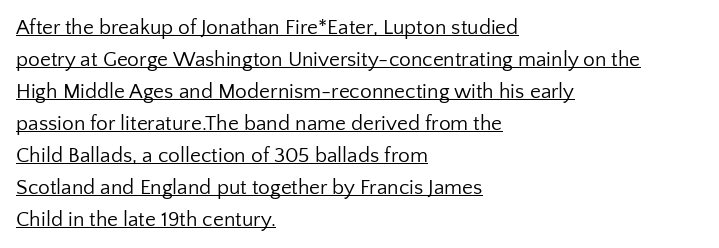
Q: Is the text bold? A: No.
Q: Is the text italic (slanted)? A: No, it is upright.
Q: Is the text underlined? A: Yes.
Q: How is the paragraph aligned? A: Left-aligned.
Q: Is the spacing between letters normal or unusually wide? A: Normal.
Q: Is the spacing between lines tight, normal or loose? A: Normal.
